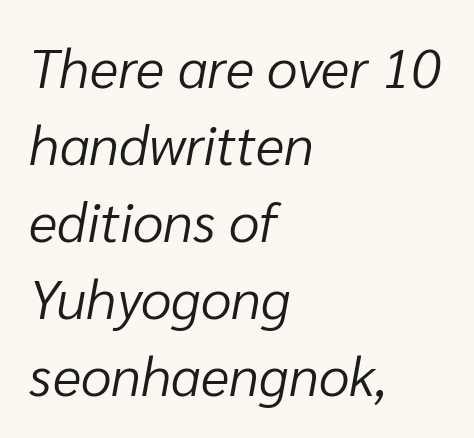
The image shows 55 px light type, italic (leaning right); set left-aligned, normal line spacing (1.4x), normal letter spacing, not underlined; low stroke contrast and a medium x-height.
